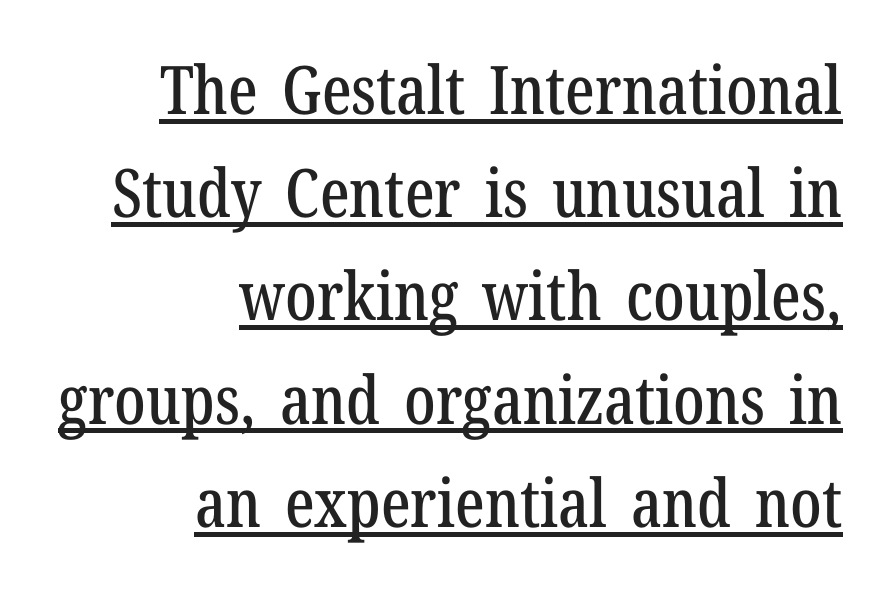
The image shows 67 px condensed serif type, upright; set right-aligned, normal line spacing (1.54x), normal letter spacing, underlined; low stroke contrast and a medium x-height.
